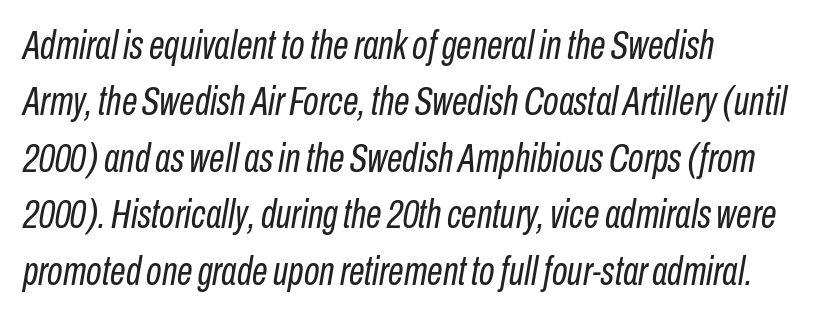
Teacher's note: observe the even left margin — that is flush-left alignment. Line spacing here is normal. The tracking reads as untouched default to a designer's eye. Descenders are the only things crossing below the line.
